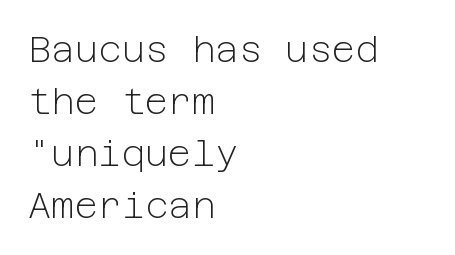
Q: Is the text bold? A: No.
Q: Is the text italic (slanted)? A: No, it is upright.
Q: Is the typeface a serif or a sans-serif typeface? A: Sans-serif.
Q: Is the text underlined? A: No.
Q: How is the paragraph aligned? A: Left-aligned.
Q: Is the spacing between letters normal or unusually wide? A: Normal.
Q: Is the spacing between lines tight, normal or loose? A: Normal.
Q: Width (condensed, normal, or wide)? A: Normal.
Q: Stroke contrast? A: Low.
Q: x-height? A: Medium.
